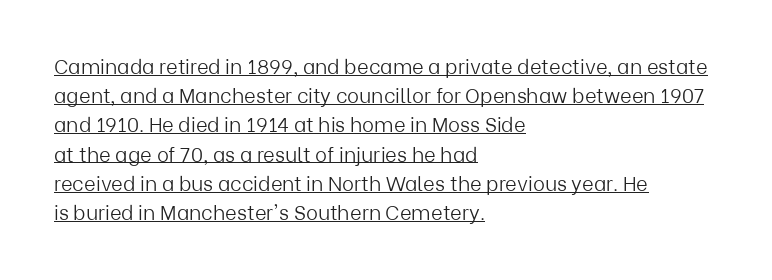
This rendering uses left alignment, leaving the right contour irregular. Nothing unusual about the tracking: characters are spaced as the font intends. A baseline rule has been typeset under these characters. The typography opts for an upright posture over an oblique one.
